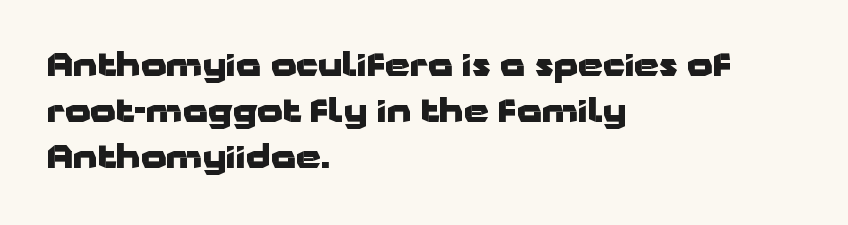
Q: Is the text bold? A: Yes.
Q: Is the text italic (slanted)? A: No, it is upright.
Q: Is the typeface a serif or a sans-serif typeface? A: Sans-serif.
Q: Is the text underlined? A: No.
Q: How is the paragraph aligned? A: Left-aligned.
Q: Is the spacing between letters normal or unusually wide? A: Normal.
Q: Is the spacing between lines tight, normal or loose? A: Normal.
Q: Width (condensed, normal, or wide)? A: Wide.
Q: Stroke contrast? A: Low.
Q: x-height? A: Medium.
Q: Monospaced? A: No.
